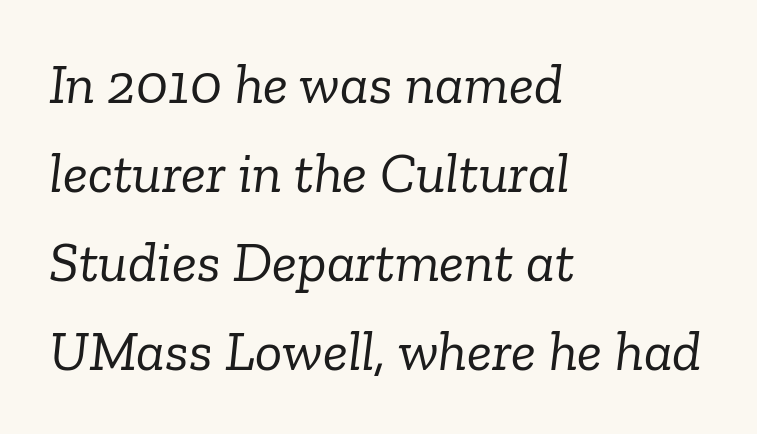
Q: Is the text bold? A: No.
Q: Is the text italic (slanted)? A: Yes, it leans right by about 6 degrees.
Q: Is the typeface a serif or a sans-serif typeface? A: Serif.
Q: Is the text underlined? A: No.
Q: How is the paragraph aligned? A: Left-aligned.
Q: Is the spacing between letters normal or unusually wide? A: Normal.
Q: Is the spacing between lines tight, normal or loose? A: Normal.
Q: Width (condensed, normal, or wide)? A: Normal.
Q: Stroke contrast? A: Low.
Q: x-height? A: Medium.
Q: Monospaced? A: No.
